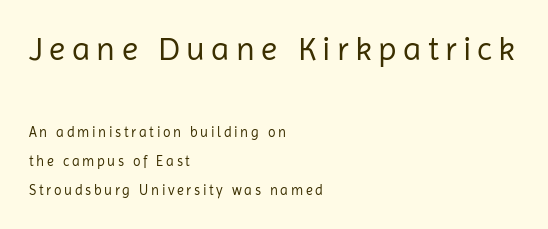
Where is the straight margin? On the left. Honestly, there is no underline to notice here at all. Looks like regular typesetting: each glyph gets only the width it needs. This is not heavy type; no bold has been used.
